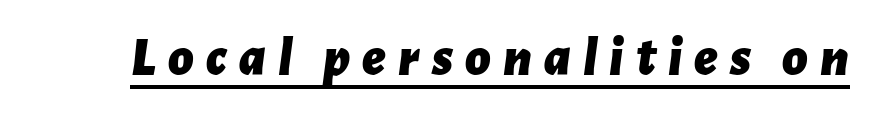
The image shows 55 px bold type, italic (leaning right); set unusually wide letter spacing (+0.22 em), underlined; low stroke contrast and a medium x-height.
